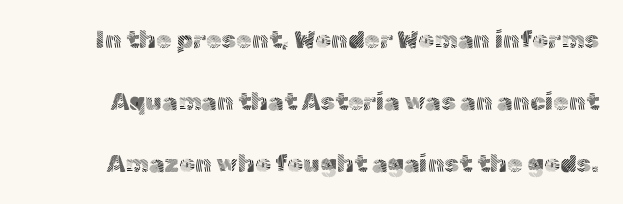
Q: Is the text bold? A: No.
Q: Is the text italic (slanted)? A: No, it is upright.
Q: Is the text underlined? A: No.
Q: Is the spacing between letters normal or unusually wide? A: Normal.
Q: Is the spacing between lines tight, normal or loose? A: Loose.
